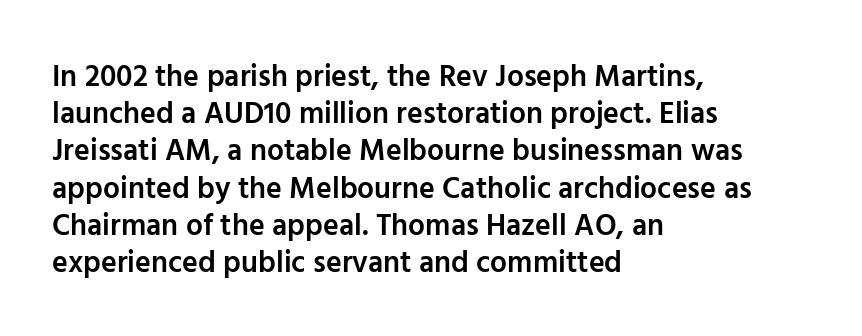
Letterform terminals end flat and unadorned throughout the passage. Line beginnings align vertically; line endings do not. Proportional: the letters do not fall into vertical columns. The specimen omits any rule beneath the text block's lines. These lines keep a tight, regular rhythm from letter to letter.
